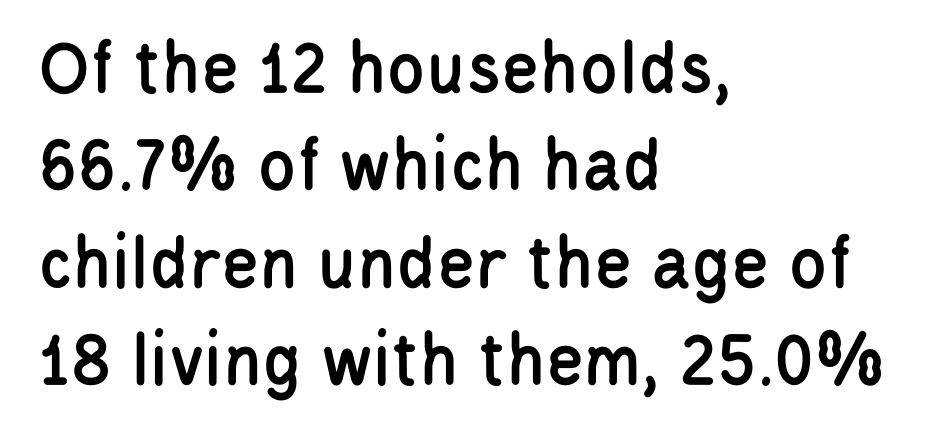
Do the characters align in a grid? No, the font is proportional. The setting favours the left margin, as ordinary paragraphs usually do. The passage shown stacks its lines at a standard gap. Here the glyphs are tracked normally, forming tight word shapes. The face used here is a sans, in the tradition of grotesques and geometrics.
